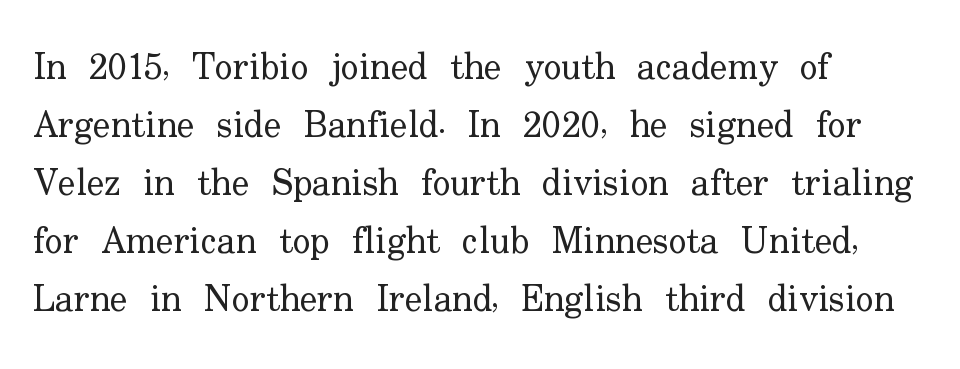
The image shows 37 px regular-weight serif type, upright; set left-aligned, normal line spacing (1.57x), normal letter spacing, not underlined; low stroke contrast and a small x-height.
